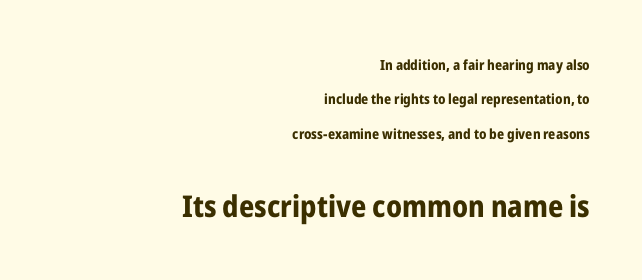
{"serif": "no", "italic": "no", "bold": "yes", "weight": "bold", "width": "condensed", "stroke_contrast": "low", "x_height": "medium", "monospaced": "no", "underline": "no", "align": "right", "line_spacing": "loose", "line_spacing_ratio": 2.45, "letter_spacing": "normal", "letter_spacing_em": 0.0, "larger_block": "second", "size_ratio": 2.14, "glyph_px": 30}
